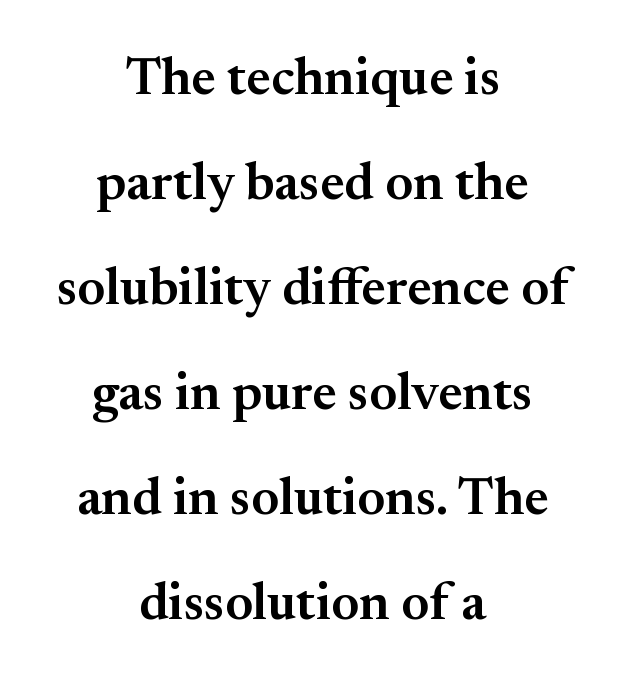
The image shows 53 px semibold serif type, upright; set centered, loose line spacing (1.98x), normal letter spacing, not underlined; medium stroke contrast and a small x-height.
